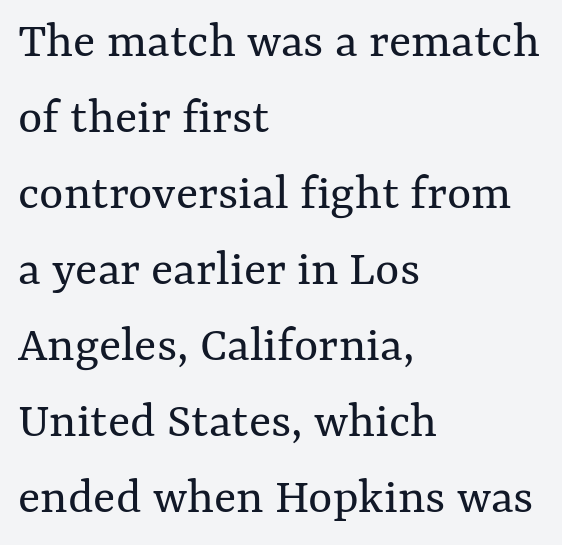
Students, note that the glyphs here touch the page at normal intervals. These lines are rendered in a variable-pitch font. Every stem runs plumb, perpendicular to the baseline. Is the stroke heavy? The answer is a plain regular-or-lighter. Short and long lines alike share a common starting point at left.
